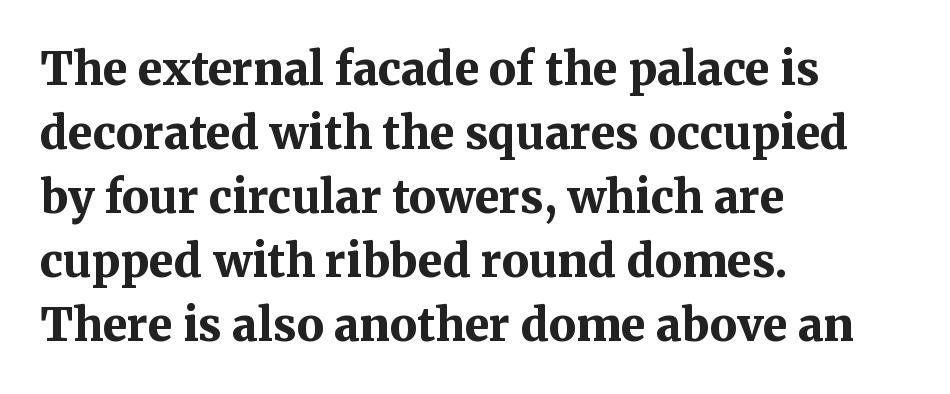
Q: Is the text bold? A: Yes.
Q: Is the text italic (slanted)? A: No, it is upright.
Q: Is the typeface a serif or a sans-serif typeface? A: Serif.
Q: Is the text underlined? A: No.
Q: How is the paragraph aligned? A: Left-aligned.
Q: Is the spacing between letters normal or unusually wide? A: Normal.
Q: Is the spacing between lines tight, normal or loose? A: Normal.
Q: Width (condensed, normal, or wide)? A: Normal.
Q: Stroke contrast? A: Medium.
Q: x-height? A: Medium.
Q: Monospaced? A: No.
